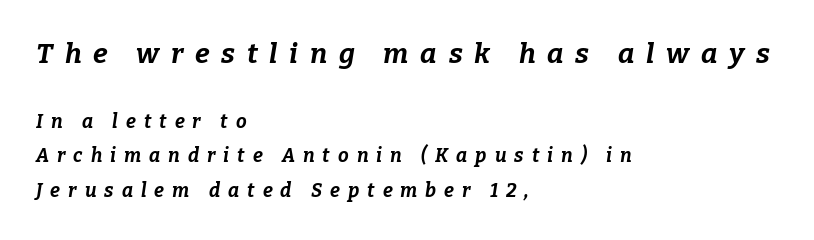
{"italic": "yes", "lean": "right", "slant_degrees": 9, "bold": "yes", "weight": "bold", "width": "normal", "stroke_contrast": "low", "x_height": "medium", "monospaced": "no", "underline": "no", "align": "left", "line_spacing_ratio": 1.83, "letter_spacing": "wide", "letter_spacing_em": 0.42, "larger_block": "first", "size_ratio": 1.47, "glyph_px": 28}
